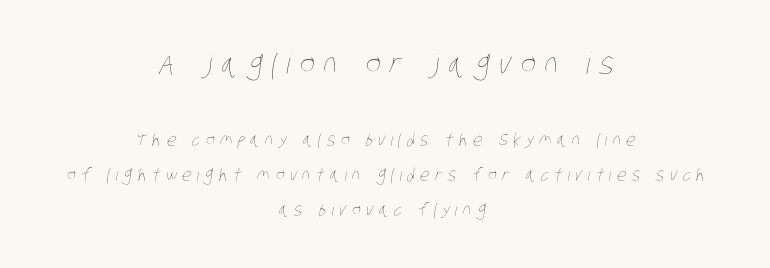
The image shows 29 px thin, condensed type; set centered, loose line spacing (2.04x), unusually wide letter spacing (+0.32 em), not underlined; the first (top) block is 1.71x larger; low stroke contrast and a large x-height.
